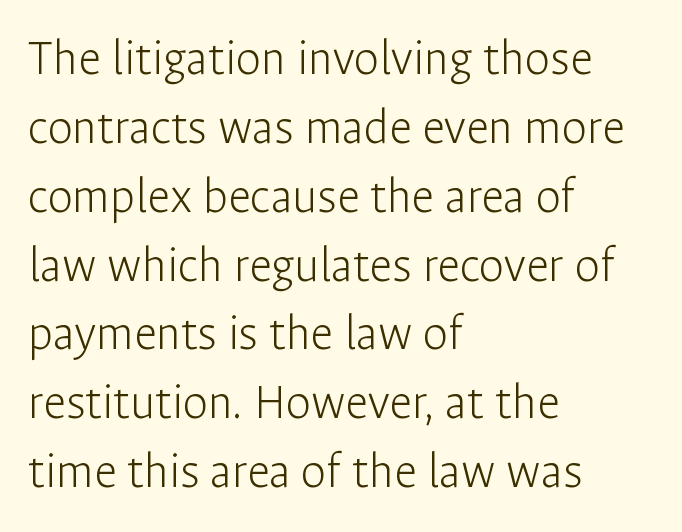
The image shows 51 px light sans-serif type, upright; set left-aligned, normal line spacing (1.35x), normal letter spacing, not underlined; low stroke contrast and a medium x-height.
